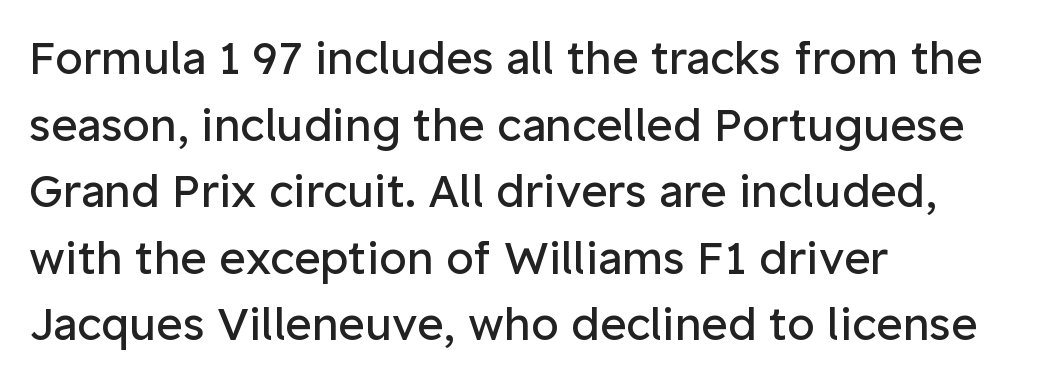
{"serif": "no", "italic": "no", "bold": "no", "weight": "regular", "width": "normal", "stroke_contrast": "low", "x_height": "medium", "monospaced": "no", "underline": "no", "align": "left", "line_spacing": "normal", "line_spacing_ratio": 1.48, "letter_spacing": "normal", "letter_spacing_em": 0.0, "glyph_px": 45}
